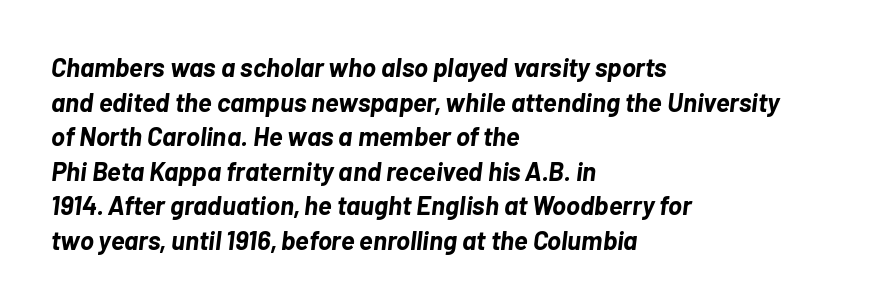
The image shows 26 px bold type, italic (leaning right); set left-aligned, normal line spacing (1.33x), normal letter spacing, not underlined.
